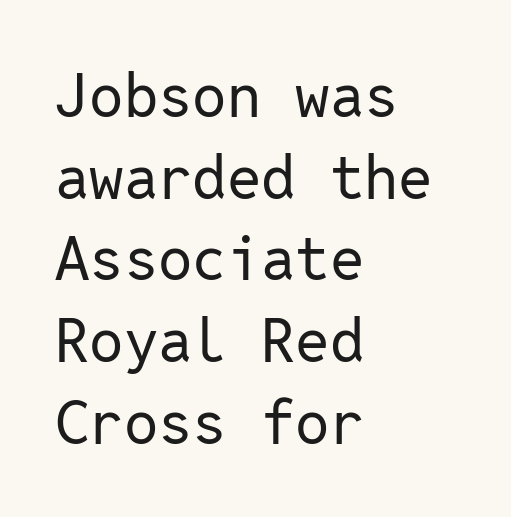
Q: Is the text bold? A: No.
Q: Is the text italic (slanted)? A: No, it is upright.
Q: Is the typeface a serif or a sans-serif typeface? A: Sans-serif.
Q: Is the text underlined? A: No.
Q: How is the paragraph aligned? A: Left-aligned.
Q: Is the spacing between letters normal or unusually wide? A: Normal.
Q: Is the spacing between lines tight, normal or loose? A: Normal.
Q: Width (condensed, normal, or wide)? A: Normal.
Q: Stroke contrast? A: Low.
Q: x-height? A: Medium.
Q: Monospaced? A: Yes.
